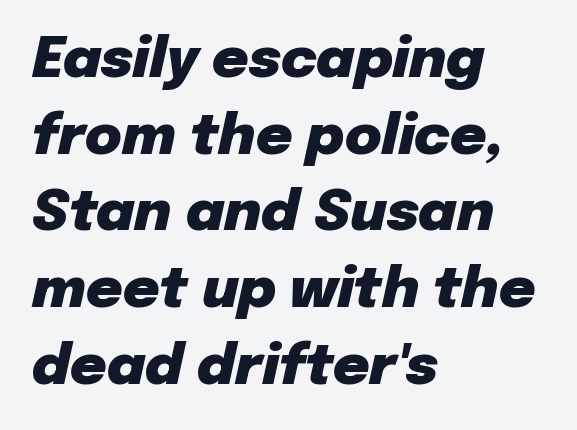
Q: Is the text bold? A: Yes.
Q: Is the text italic (slanted)? A: Yes, it leans right by about 12 degrees.
Q: Is the text underlined? A: No.
Q: How is the paragraph aligned? A: Left-aligned.
Q: Is the spacing between letters normal or unusually wide? A: Normal.
Q: Is the spacing between lines tight, normal or loose? A: Normal.
Q: Width (condensed, normal, or wide)? A: Normal.
Q: Stroke contrast? A: Low.
Q: x-height? A: Medium.
Q: Monospaced? A: No.
